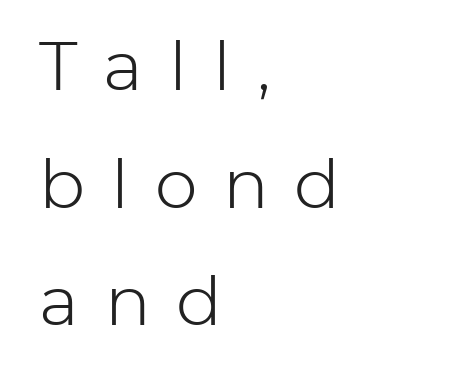
Q: Is the text bold? A: No.
Q: Is the text italic (slanted)? A: No, it is upright.
Q: Is the typeface a serif or a sans-serif typeface? A: Sans-serif.
Q: Is the text underlined? A: No.
Q: How is the paragraph aligned? A: Left-aligned.
Q: Is the spacing between letters normal or unusually wide? A: Unusually wide.
Q: Width (condensed, normal, or wide)? A: Normal.
Q: Stroke contrast? A: Low.
Q: x-height? A: Medium.
Q: Monospaced? A: No.
